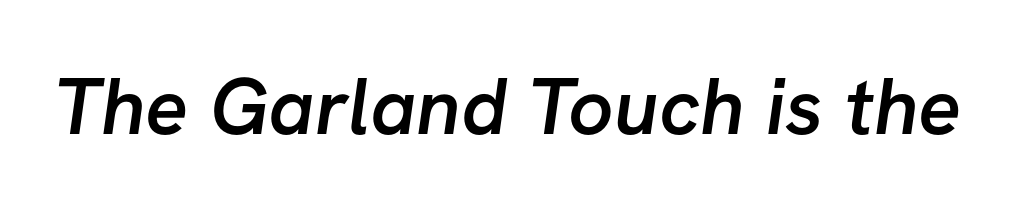
The foot of each line stays bare and open. These lines keep a tight, regular rhythm from letter to letter. A typesetter would call this proportional, since set widths differ per character. Summary of weight: moderately heavy, a semibold.
